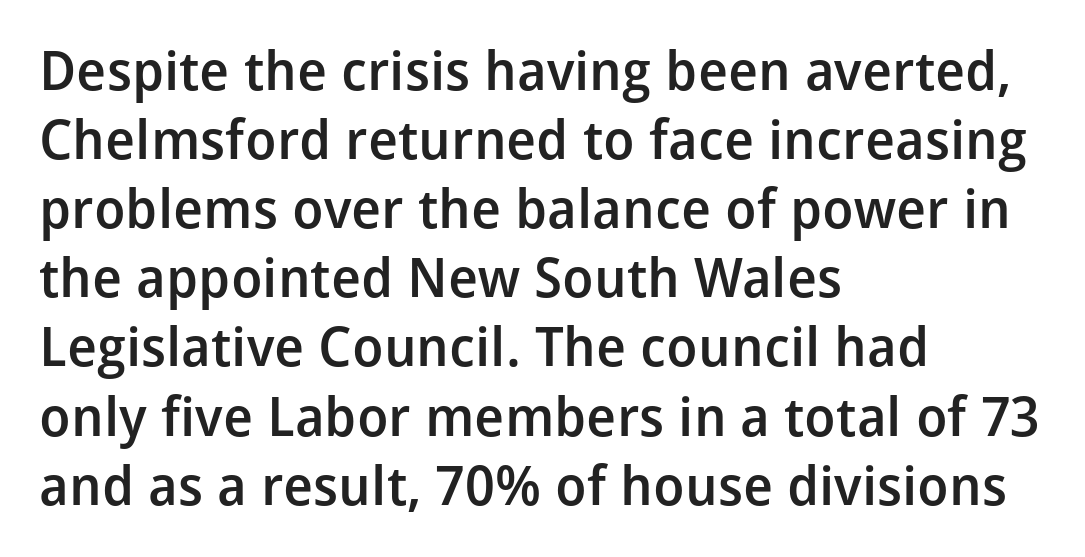
The image shows 54 px semibold sans-serif type, upright; set left-aligned, normal line spacing (1.28x), normal letter spacing, not underlined; low stroke contrast and a medium x-height.
